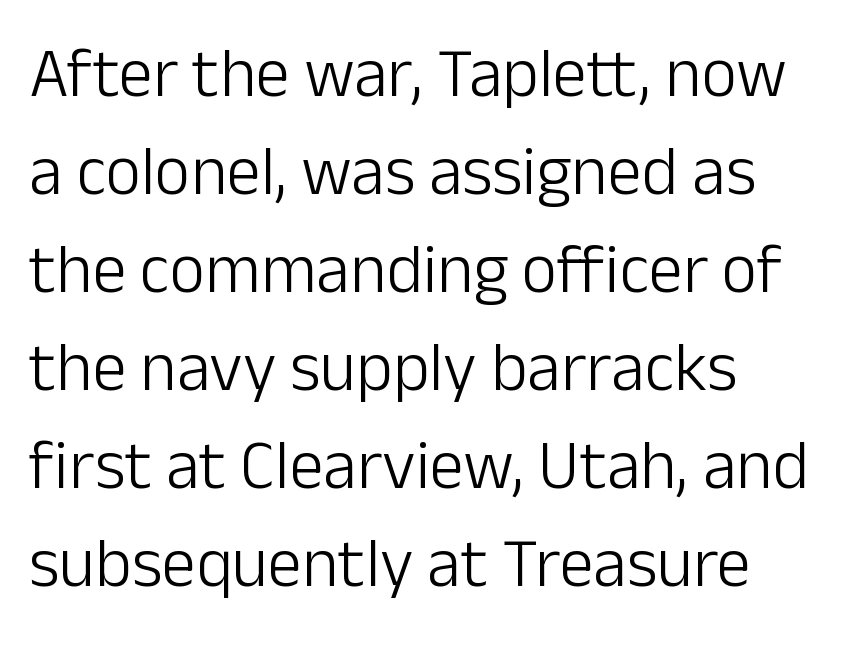
The image shows 69 px light sans-serif type, upright; set left-aligned, normal line spacing (1.42x), normal letter spacing, not underlined; low stroke contrast and a medium x-height.
